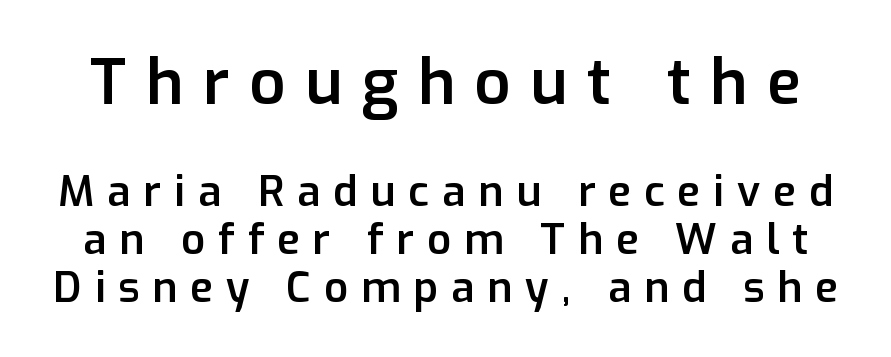
{"serif": "no", "italic": "no", "bold": "semi", "weight": "semibold", "width": "normal", "stroke_contrast": "low", "x_height": "medium", "monospaced": "no", "underline": "no", "line_spacing": "tight", "line_spacing_ratio": 1.15, "letter_spacing": "wide", "letter_spacing_em": 0.31, "larger_block": "first", "size_ratio": 1.5, "glyph_px": 63}
